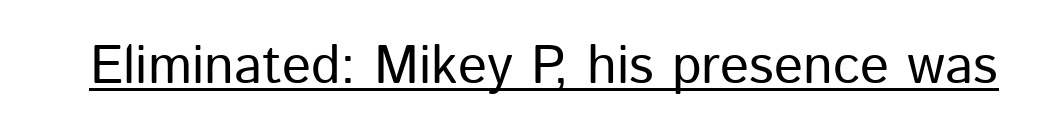
{"serif": "no", "italic": "no", "width": "normal", "stroke_contrast": "low", "x_height": "medium", "monospaced": "no", "underline": "yes", "letter_spacing": "normal", "letter_spacing_em": 0.0, "glyph_px": 54}
